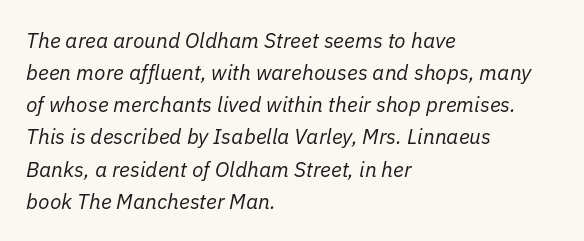
{"italic": "yes", "lean": "right", "slant_degrees": 11, "bold": "no", "underline": "no", "align": "left", "line_spacing": "normal", "line_spacing_ratio": 1.53, "letter_spacing": "normal", "letter_spacing_em": 0.0, "glyph_px": 21}
